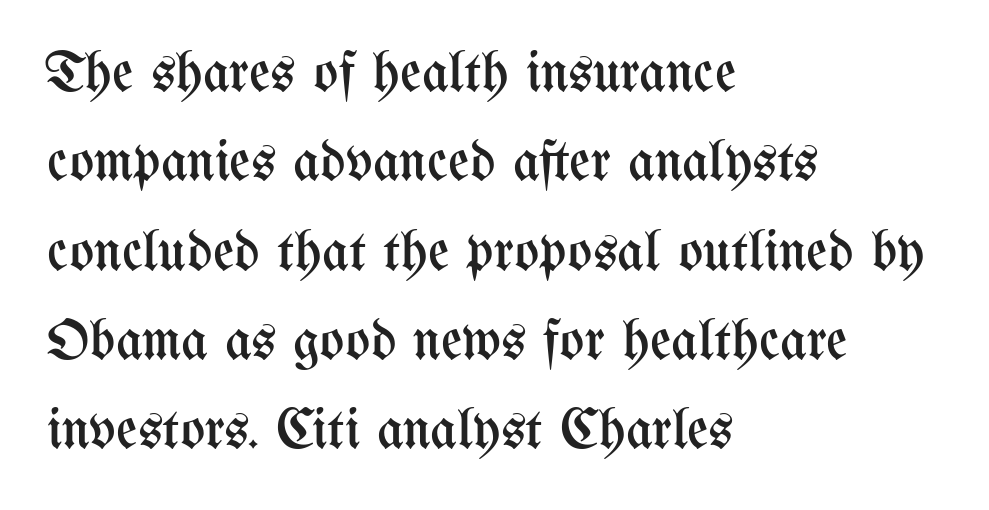
{"italic": "no", "bold": "no", "weight": "regular", "width": "condensed", "stroke_contrast": "medium", "x_height": "medium", "monospaced": "no", "underline": "no", "align": "left", "line_spacing": "normal", "line_spacing_ratio": 1.54, "letter_spacing": "normal", "letter_spacing_em": 0.0, "glyph_px": 58}
